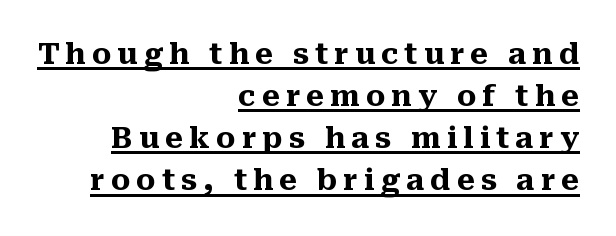
Q: Is the text bold? A: Yes.
Q: Is the text italic (slanted)? A: No, it is upright.
Q: Is the typeface a serif or a sans-serif typeface? A: Serif.
Q: Is the text underlined? A: Yes.
Q: How is the paragraph aligned? A: Right-aligned.
Q: Is the spacing between letters normal or unusually wide? A: Unusually wide.
Q: Is the spacing between lines tight, normal or loose? A: Normal.
Q: Width (condensed, normal, or wide)? A: Normal.
Q: Stroke contrast? A: Medium.
Q: x-height? A: Medium.
Q: Monospaced? A: No.
